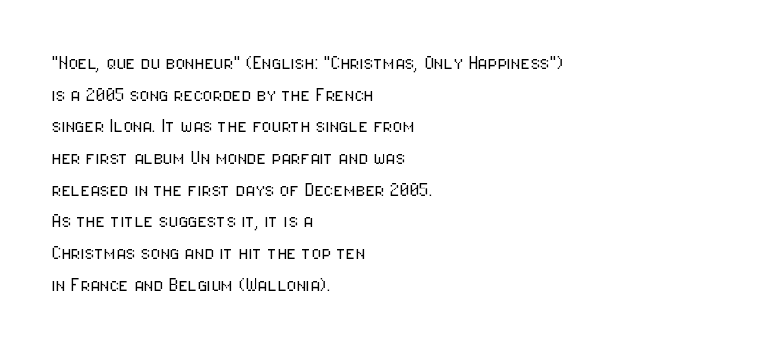
Ordinary non-slanted type is in use. Whoever set this chose a conventional vertical rhythm. Nothing unusual about the tracking: characters are spaced as the font intends. Every row of glyphs begins at an identical x-position on the left.
